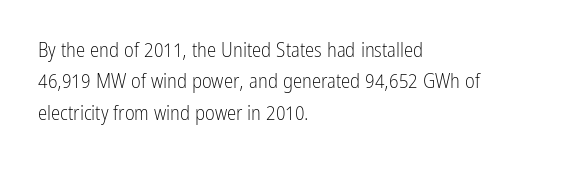
The image shows 21 px text type, upright; set left-aligned, normal line spacing (1.49x), normal letter spacing, not underlined.
